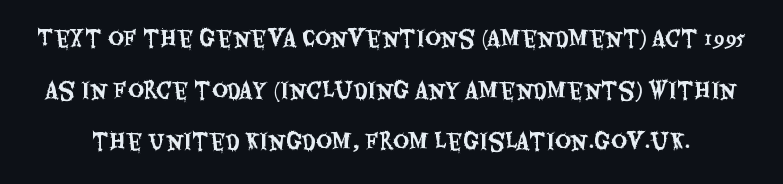
{"italic": "no", "underline": "no", "line_spacing": "loose", "line_spacing_ratio": 2.35, "letter_spacing": "normal", "letter_spacing_em": 0.0, "glyph_px": 22}
